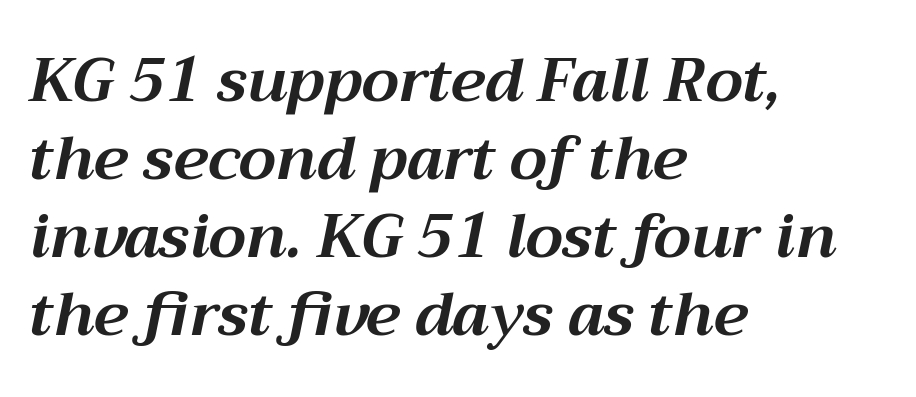
Q: Is the text bold? A: Yes.
Q: Is the text italic (slanted)? A: Yes, it leans right by about 12 degrees.
Q: Is the text underlined? A: No.
Q: How is the paragraph aligned? A: Left-aligned.
Q: Is the spacing between letters normal or unusually wide? A: Normal.
Q: Is the spacing between lines tight, normal or loose? A: Normal.
Q: Width (condensed, normal, or wide)? A: Normal.
Q: Stroke contrast? A: Medium.
Q: x-height? A: Medium.
Q: Monospaced? A: No.
